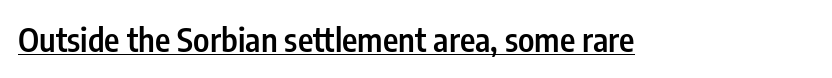
The image shows 33 px semibold, condensed sans-serif type, upright; set normal letter spacing, underlined; low stroke contrast and a medium x-height.
